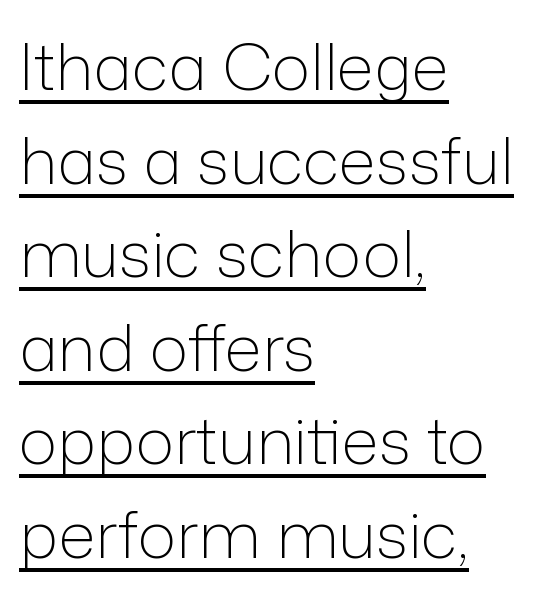
Summary of weight: not heavy and not bold. Rendered with straight, roman letterforms. Students, note that the glyphs here touch the page at normal intervals. The lines in this sample share a left origin and differ only in where they stop. A typographer would call this underscored text. Letterform terminals end flat and unadorned throughout the passage.
